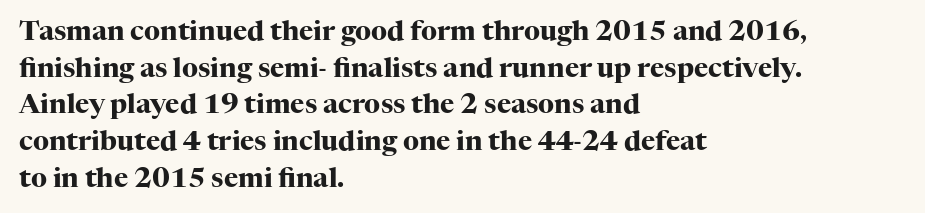
Casual observation: everything's shoved over to the left. Look at the tracking — it's just the regular setting, nothing added. The rendering uses a moderate line-height, typical for paragraphs. Decoration check: the copy has no underline. The face used here has the dense, thick strokes of a bold. The typography opts for an upright posture over an oblique one.
